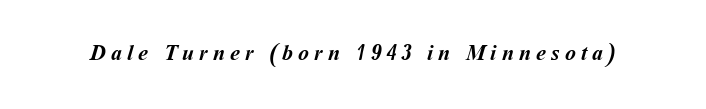
Caption: bold face, heavy strokes. The baseline area is clear. Substantial extra tracking has been applied to these lines.
